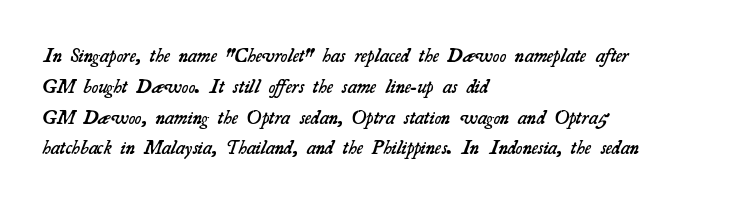
Q: Is the text bold? A: Semi-bold.
Q: Is the text underlined? A: No.
Q: How is the paragraph aligned? A: Left-aligned.
Q: Is the spacing between letters normal or unusually wide? A: Normal.
Q: Is the spacing between lines tight, normal or loose? A: Normal.
